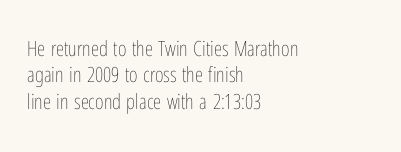
The image shows 21 px text type, upright; set left-aligned, normal line spacing (1.26x), normal letter spacing, not underlined.
